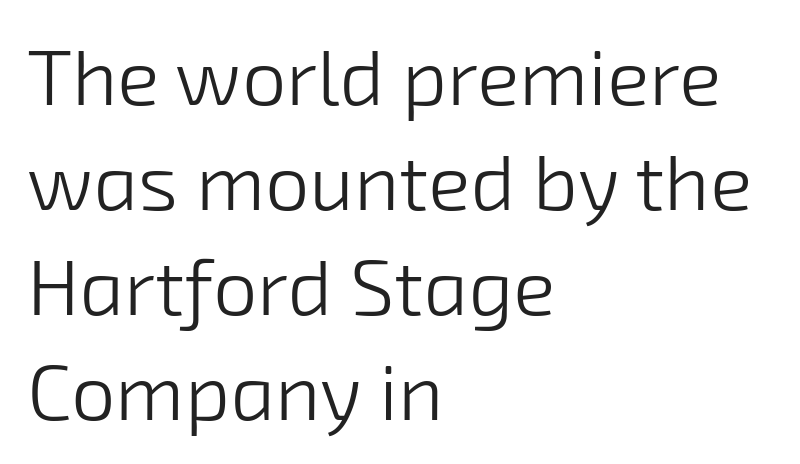
The image shows 79 px light sans-serif type; set left-aligned, normal line spacing (1.33x), normal letter spacing, not underlined; low stroke contrast and a medium x-height.
